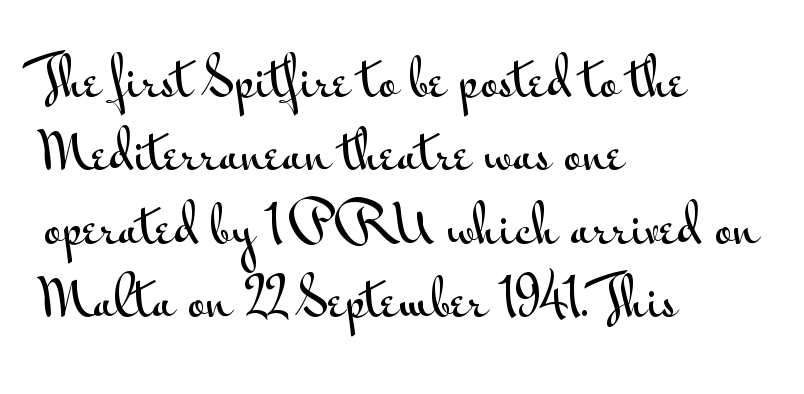
{"serif": "no", "width": "wide", "stroke_contrast": "medium", "x_height": "small", "monospaced": "no", "underline": "no", "align": "left", "line_spacing": "normal", "line_spacing_ratio": 1.47, "letter_spacing": "normal", "letter_spacing_em": 0.0, "glyph_px": 50}
